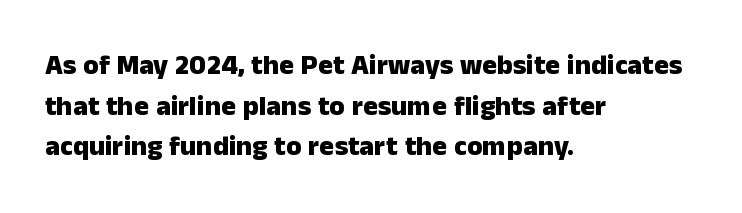
You can tell it's not italic because the verticals are truly vertical. The string is rendered with underlining switched off. This rendering uses left alignment, leaving the right contour irregular. Stroke thickness is high; the sample reads as a true bold. Students, note that the glyphs here touch the page at normal intervals.
